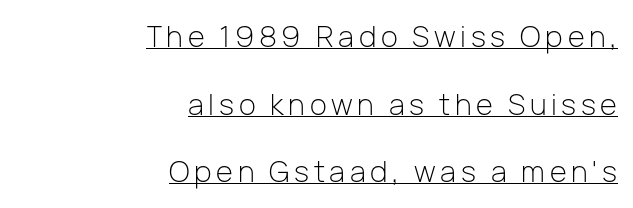
Q: Is the text bold? A: No.
Q: Is the text italic (slanted)? A: No, it is upright.
Q: Is the typeface a serif or a sans-serif typeface? A: Sans-serif.
Q: Is the text underlined? A: Yes.
Q: How is the paragraph aligned? A: Right-aligned.
Q: Is the spacing between lines tight, normal or loose? A: Loose.
Q: Width (condensed, normal, or wide)? A: Normal.
Q: Stroke contrast? A: Low.
Q: x-height? A: Medium.
Q: Monospaced? A: No.
